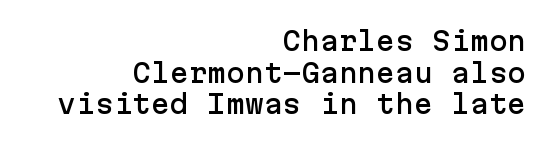
Q: Is the text italic (slanted)? A: No, it is upright.
Q: Is the text underlined? A: No.
Q: How is the paragraph aligned? A: Right-aligned.
Q: Is the spacing between letters normal or unusually wide? A: Normal.
Q: Is the spacing between lines tight, normal or loose? A: Normal.
